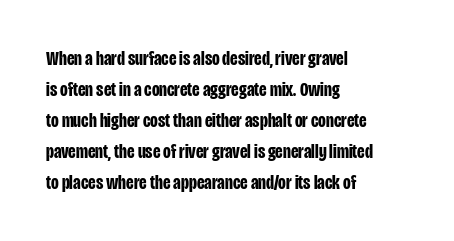
This is heavy type, rendered in bold. No extra tracking has been applied to these lines. The lines in this sample share a left origin and differ only in where they stop. A typesetter would call this leading conventional body-copy spacing. The typography opts for an upright posture over an oblique one. No word sits above an underline.
